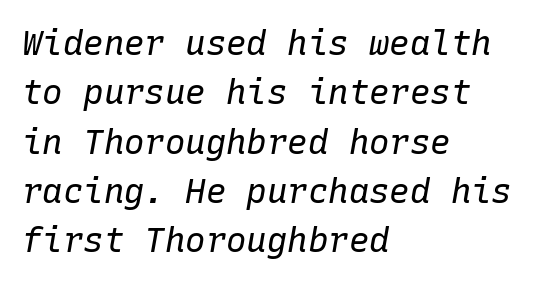
The strokes carry an ordinary text weight at most. Beneath every word, the page is bare. Baseline-to-baseline distance is the conventional proportion of letter height. The compositor pushed each line to the left boundary. The line texture is even and compact thanks to regular tracking.
